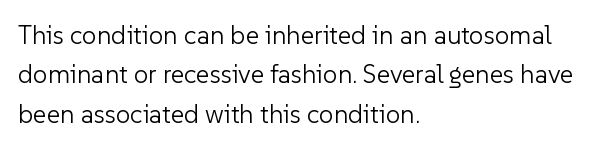
Q: Is the text bold? A: No.
Q: Is the text italic (slanted)? A: No, it is upright.
Q: Is the text underlined? A: No.
Q: How is the paragraph aligned? A: Left-aligned.
Q: Is the spacing between letters normal or unusually wide? A: Normal.
Q: Is the spacing between lines tight, normal or loose? A: Normal.
